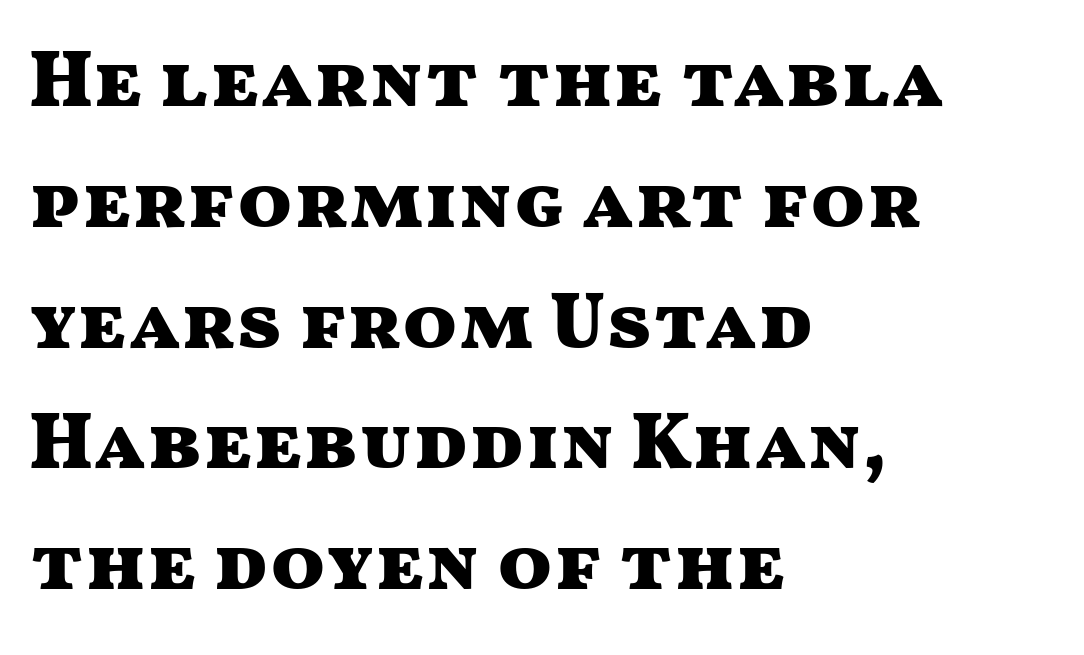
Only glyphs here, with clear space below each row. The lines are quadded left. Tall strokes in this sample are plumb rather than angled. Varying glyph widths throughout — classic text-font behaviour. The gaps between neighbouring characters are ordinary and unremarkable. The glyphs in this specimen are sans serif.
